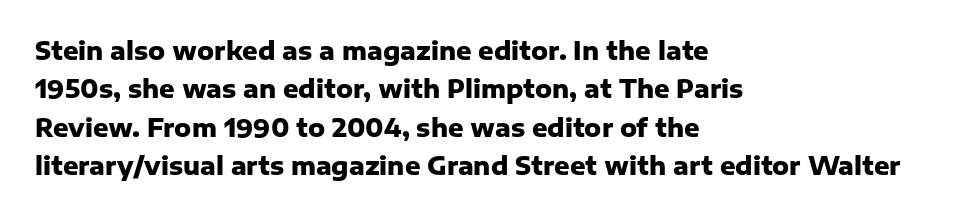
Q: Is the text bold? A: Yes.
Q: Is the text italic (slanted)? A: No, it is upright.
Q: Is the text underlined? A: No.
Q: How is the paragraph aligned? A: Left-aligned.
Q: Is the spacing between letters normal or unusually wide? A: Normal.
Q: Is the spacing between lines tight, normal or loose? A: Normal.
